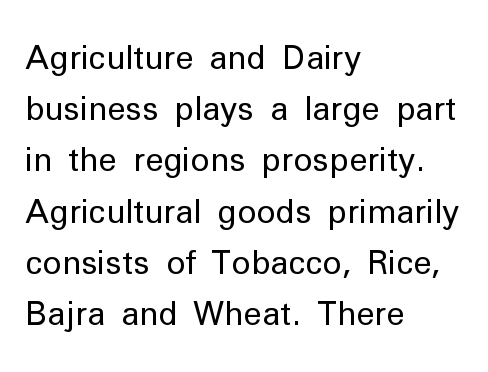
{"serif": "no", "italic": "no", "bold": "no", "weight": "regular", "width": "normal", "stroke_contrast": "low", "x_height": "medium", "monospaced": "no", "underline": "no", "align": "left", "line_spacing": "normal", "line_spacing_ratio": 1.6, "letter_spacing": "normal", "letter_spacing_em": 0.0, "glyph_px": 32}
